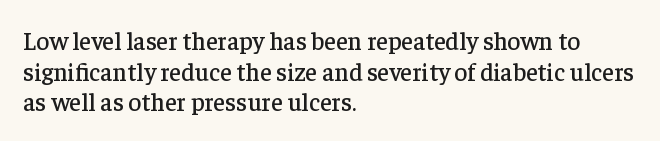
Q: Is the text italic (slanted)? A: No, it is upright.
Q: Is the text underlined? A: No.
Q: How is the paragraph aligned? A: Left-aligned.
Q: Is the spacing between letters normal or unusually wide? A: Normal.
